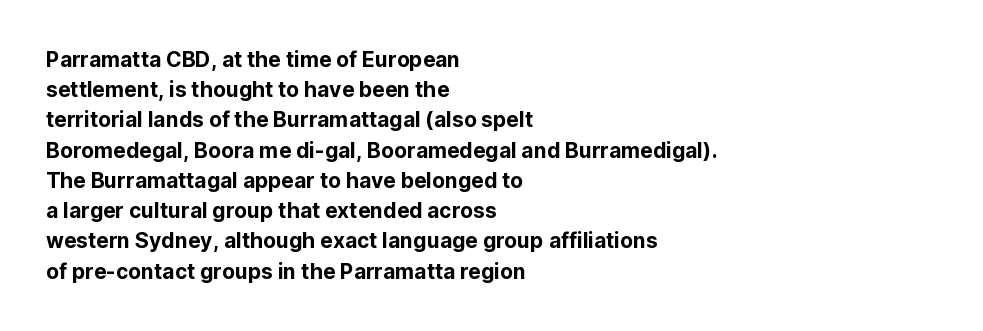
The image shows 21 px text type, upright; set left-aligned, normal line spacing (1.44x), normal letter spacing, not underlined.
